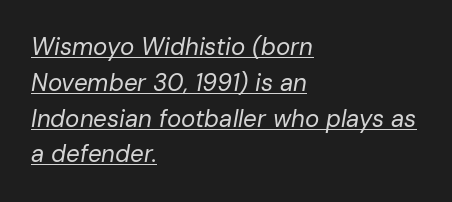
{"italic": "yes", "lean": "right", "slant_degrees": 10, "bold": "no", "underline": "yes", "align": "left", "line_spacing": "normal", "line_spacing_ratio": 1.49, "letter_spacing": "normal", "letter_spacing_em": 0.0, "glyph_px": 24}
